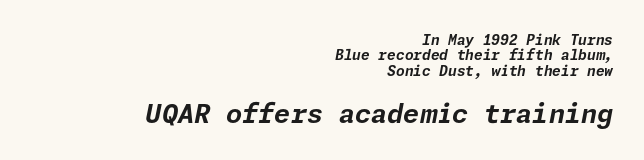
Q: Is the text bold? A: Yes.
Q: Is the text italic (slanted)? A: Yes, it leans right by about 11 degrees.
Q: Is the text underlined? A: No.
Q: How is the paragraph aligned? A: Right-aligned.
Q: Is the spacing between letters normal or unusually wide? A: Normal.
Q: Is the spacing between lines tight, normal or loose? A: Tight.
Q: Which block of text is set in a larger size, the first (top) or the second (bottom)? A: The second (bottom) one.
